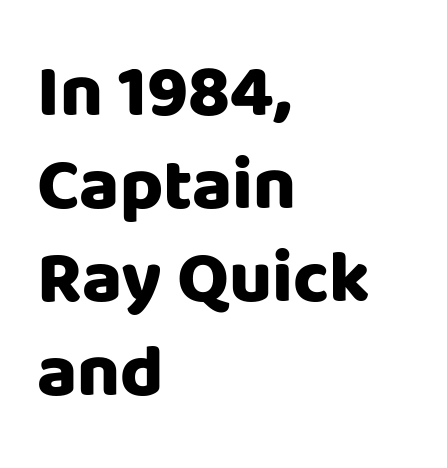
Q: Is the text bold? A: Yes.
Q: Is the text italic (slanted)? A: No, it is upright.
Q: Is the typeface a serif or a sans-serif typeface? A: Sans-serif.
Q: Is the text underlined? A: No.
Q: How is the paragraph aligned? A: Left-aligned.
Q: Is the spacing between letters normal or unusually wide? A: Normal.
Q: Is the spacing between lines tight, normal or loose? A: Normal.
Q: Width (condensed, normal, or wide)? A: Normal.
Q: Stroke contrast? A: Low.
Q: x-height? A: Large.
Q: Monospaced? A: No.
